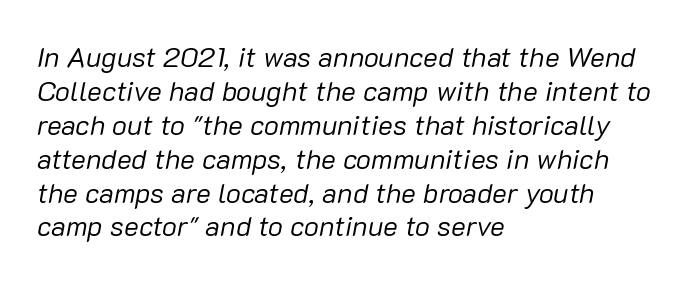
{"italic": "yes", "lean": "right", "slant_degrees": 10, "bold": "no", "weight": "regular", "width": "normal", "stroke_contrast": "low", "x_height": "medium", "monospaced": "no", "underline": "no", "align": "left", "line_spacing_ratio": 1.21, "letter_spacing": "normal", "letter_spacing_em": 0.0, "glyph_px": 28}
